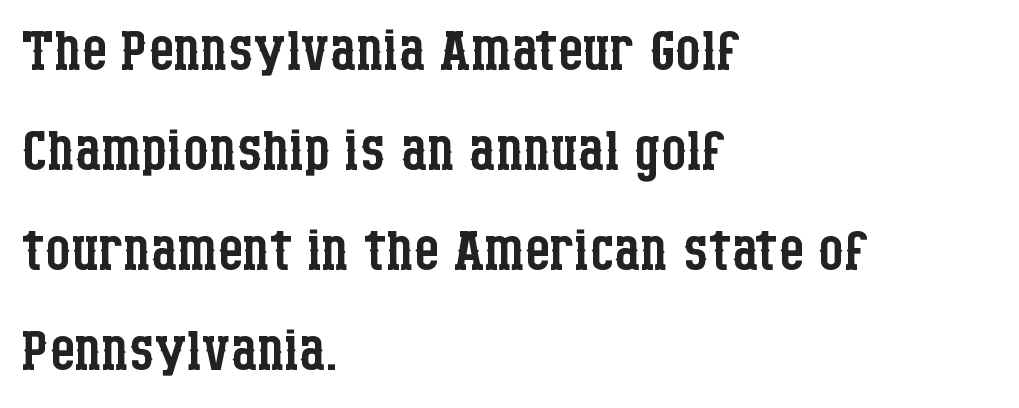
Layout note: lines flush left. Look at the bottom of the vertical strokes: they flare into serifs here. Is the letter spacing exaggerated? No — it looks like the ordinary default. Note the varied advance widths — an 'i' is clearly narrower than an 'm'. Check the space under the baseline: it is left empty.
